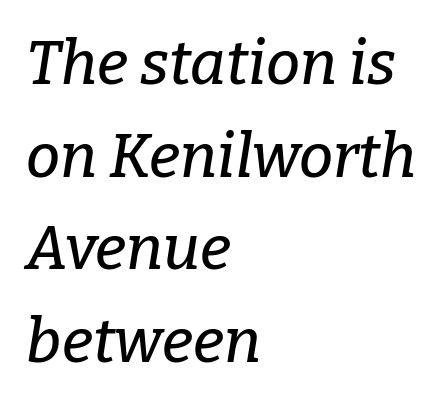
Q: Is the text italic (slanted)? A: Yes, it leans right by about 9 degrees.
Q: Is the typeface a serif or a sans-serif typeface? A: Serif.
Q: Is the text underlined? A: No.
Q: How is the paragraph aligned? A: Left-aligned.
Q: Is the spacing between letters normal or unusually wide? A: Normal.
Q: Is the spacing between lines tight, normal or loose? A: Normal.
Q: Width (condensed, normal, or wide)? A: Normal.
Q: Stroke contrast? A: Low.
Q: x-height? A: Medium.
Q: Monospaced? A: No.
